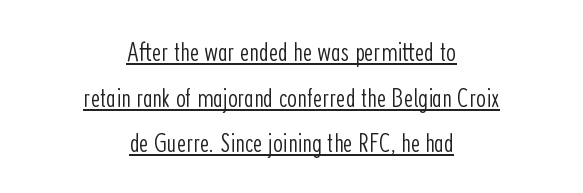
{"serif": "no", "italic": "no", "bold": "no", "weight": "light", "width": "condensed", "stroke_contrast": "low", "x_height": "medium", "monospaced": "no", "underline": "yes", "align": "center", "line_spacing": "normal", "line_spacing_ratio": 1.63, "letter_spacing": "normal", "letter_spacing_em": 0.0, "glyph_px": 28}
